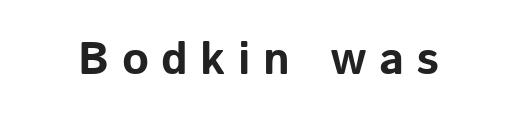
The image shows 46 px bold sans-serif type, upright; set unusually wide letter spacing (+0.27 em), not underlined; low stroke contrast and a medium x-height.
